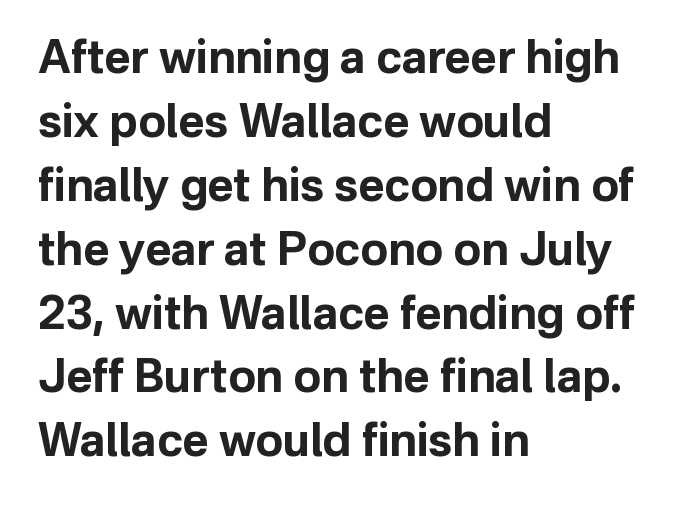
Q: Is the text bold? A: Yes.
Q: Is the text italic (slanted)? A: No, it is upright.
Q: Is the typeface a serif or a sans-serif typeface? A: Sans-serif.
Q: Is the text underlined? A: No.
Q: How is the paragraph aligned? A: Left-aligned.
Q: Is the spacing between letters normal or unusually wide? A: Normal.
Q: Is the spacing between lines tight, normal or loose? A: Normal.
Q: Width (condensed, normal, or wide)? A: Normal.
Q: Stroke contrast? A: Low.
Q: x-height? A: Medium.
Q: Monospaced? A: No.
